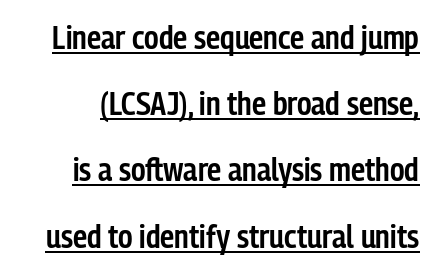
{"serif": "no", "italic": "no", "bold": "semi", "weight": "semibold", "width": "condensed", "stroke_contrast": "low", "x_height": "medium", "monospaced": "no", "underline": "yes", "line_spacing": "loose", "line_spacing_ratio": 2.07, "letter_spacing": "normal", "letter_spacing_em": 0.0, "glyph_px": 32}
